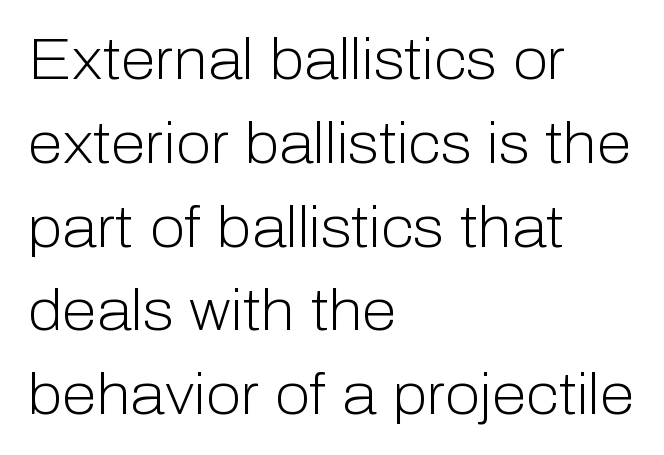
Q: Is the text bold? A: No.
Q: Is the text italic (slanted)? A: No, it is upright.
Q: Is the typeface a serif or a sans-serif typeface? A: Sans-serif.
Q: Is the text underlined? A: No.
Q: How is the paragraph aligned? A: Left-aligned.
Q: Is the spacing between letters normal or unusually wide? A: Normal.
Q: Is the spacing between lines tight, normal or loose? A: Normal.
Q: Width (condensed, normal, or wide)? A: Normal.
Q: Stroke contrast? A: Low.
Q: x-height? A: Medium.
Q: Monospaced? A: No.
